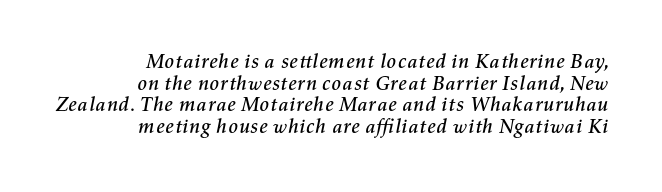
The image shows 20 px text type, italic (leaning right); set right-aligned, tight line spacing (1.08x), normal letter spacing, not underlined.
